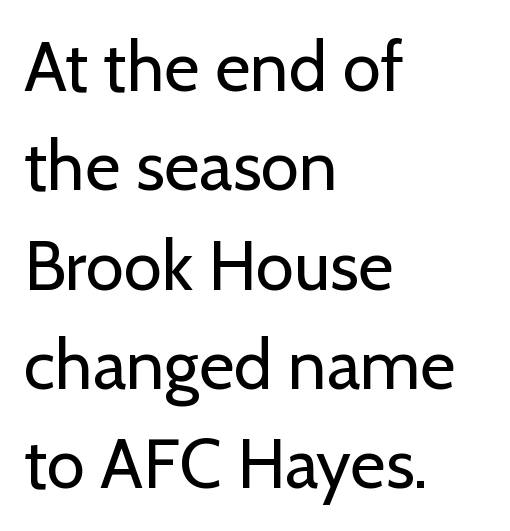
The zone under the glyphs is completely vacant. A quiet, ordinary-to-light weight characterises the typeface. The lines are quadded left. How are the letters spaced? Ordinarily, with no added tracking.
